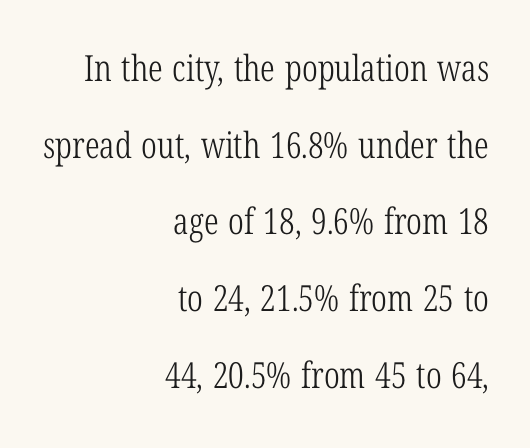
Q: Is the text bold? A: No.
Q: Is the text italic (slanted)? A: No, it is upright.
Q: Is the typeface a serif or a sans-serif typeface? A: Serif.
Q: Is the text underlined? A: No.
Q: How is the paragraph aligned? A: Right-aligned.
Q: Is the spacing between letters normal or unusually wide? A: Normal.
Q: Is the spacing between lines tight, normal or loose? A: Loose.
Q: Width (condensed, normal, or wide)? A: Condensed.
Q: Stroke contrast? A: Low.
Q: x-height? A: Medium.
Q: Monospaced? A: No.
